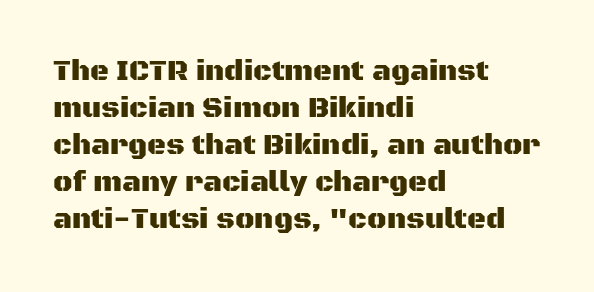
The image shows 29 px sans-serif type, upright; set left-aligned, normal line spacing (1.28x), normal letter spacing, not underlined; medium stroke contrast and a large x-height.
